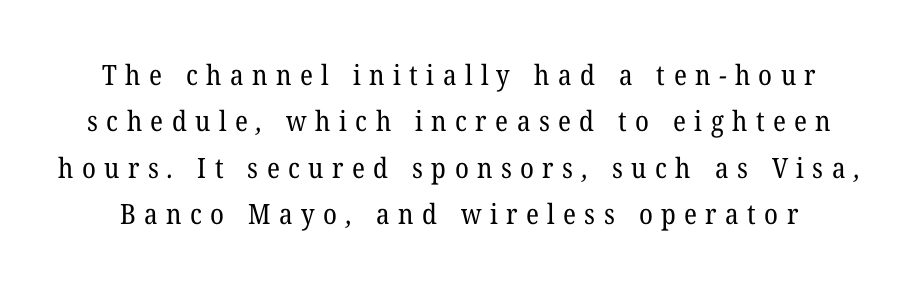
The image shows 28 px regular-weight serif type; set normal line spacing (1.66x), unusually wide letter spacing (+0.3 em), not underlined; low stroke contrast and a medium x-height.
